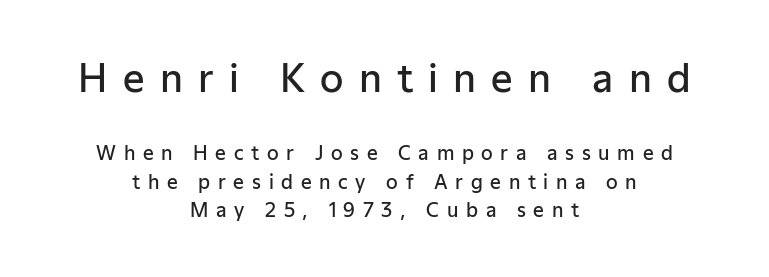
{"serif": "no", "italic": "no", "bold": "semi", "weight": "semibold", "width": "normal", "stroke_contrast": "low", "x_height": "medium", "monospaced": "no", "underline": "no", "align": "center", "line_spacing": "normal", "line_spacing_ratio": 1.5, "letter_spacing": "wide", "letter_spacing_em": 0.4, "larger_block": "first", "size_ratio": 2.0, "glyph_px": 38}
